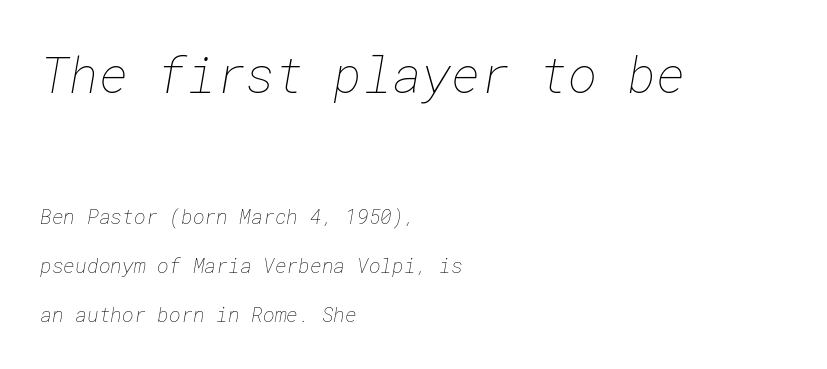
Bare-footed words on every line. What stands out about the letter spacing? Nothing — it is the standard amount. Weight: not bold — regular or lighter. The lines are spread far apart with generous leading. The face used here appears at its bigger size in the upper chunk.
